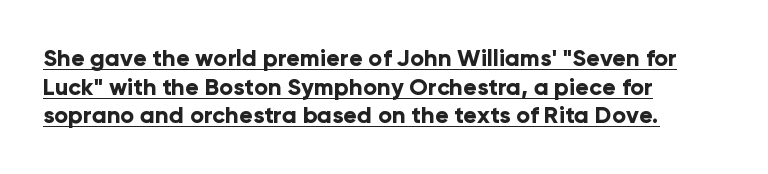
Q: Is the text bold? A: Yes.
Q: Is the text italic (slanted)? A: No, it is upright.
Q: Is the text underlined? A: Yes.
Q: How is the paragraph aligned? A: Left-aligned.
Q: Is the spacing between letters normal or unusually wide? A: Normal.
